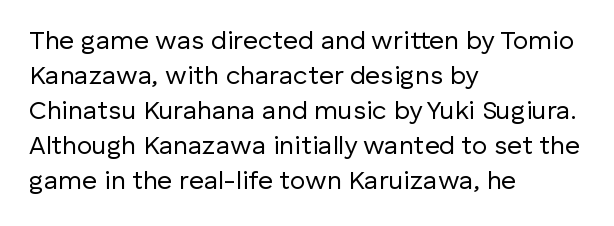
{"italic": "no", "bold": "no", "underline": "no", "align": "left", "line_spacing": "normal", "line_spacing_ratio": 1.35, "letter_spacing": "normal", "letter_spacing_em": 0.0, "glyph_px": 26}
